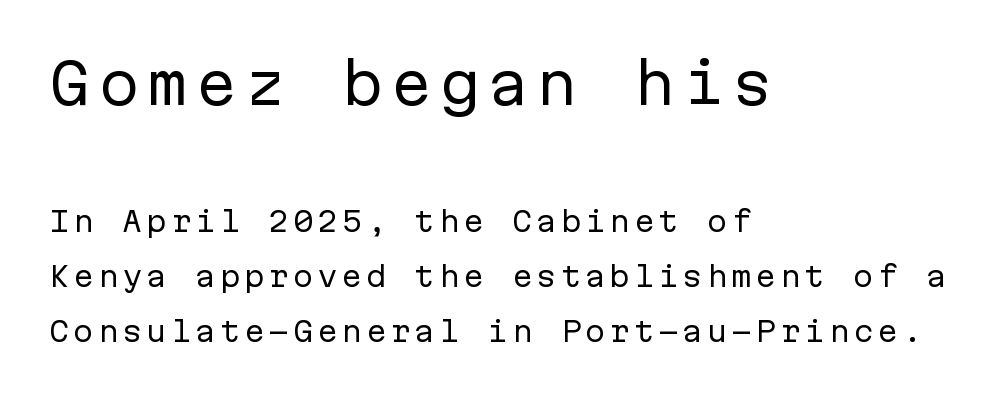
{"serif": "no", "italic": "no", "bold": "no", "weight": "regular", "width": "normal", "stroke_contrast": "low", "x_height": "medium", "monospaced": "yes", "underline": "no", "align": "left", "line_spacing": "loose", "line_spacing_ratio": 1.97, "larger_block": "first", "size_ratio": 2.0, "glyph_px": 56}
